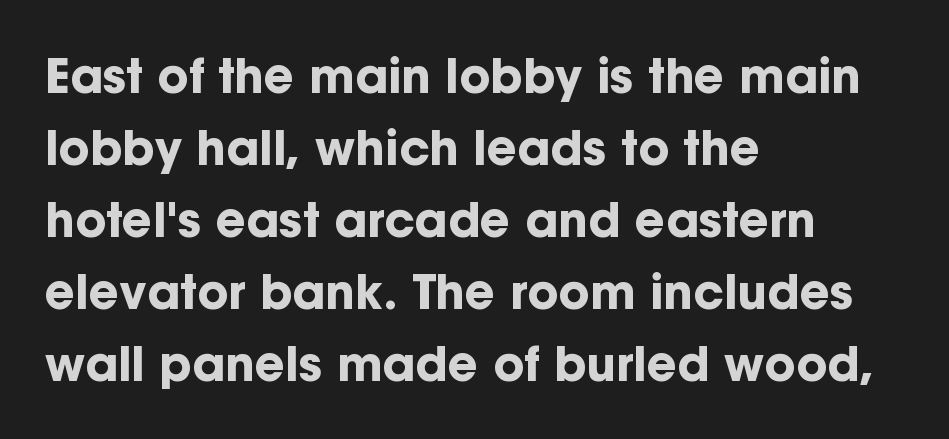
The image shows 47 px bold sans-serif type, upright; set left-aligned, normal line spacing (1.53x), normal letter spacing, not underlined; low stroke contrast and a medium x-height.
